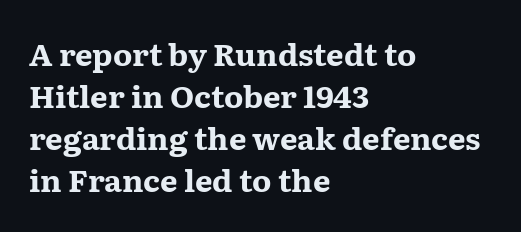
Reading down the block, your eye returns to a fixed left position each line. On the weight axis this lands at bold, roughly 700. Regarding serifs, this sample has them. This is the regular roman posture of the typeface. Quick note: underline off.
